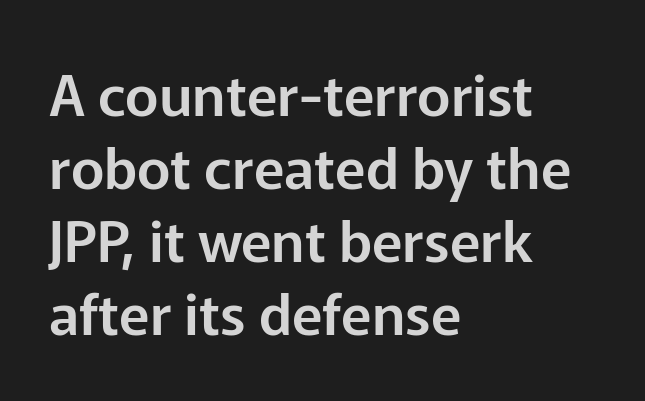
Spacing verdict: proportional, widths tailored to each character. Words appear dense and cohesive because spacing is normal. Nothing sits at the stroke ends, so this counts as sans-serif. The lines are quadded left. Just letters on the line, the space beneath them empty. How would I describe the line gaps? Plain and ordinary.
